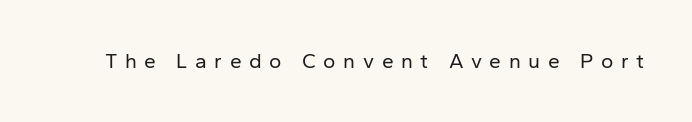
{"italic": "no", "bold": "no", "underline": "no", "letter_spacing": "wide", "letter_spacing_em": 0.36, "glyph_px": 21}
